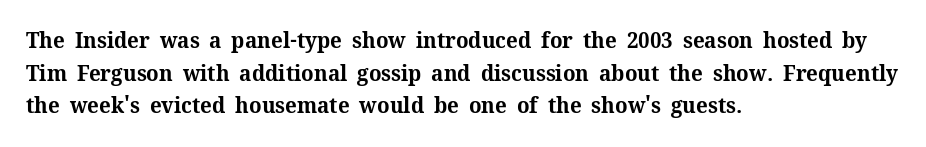
{"italic": "no", "bold": "yes", "underline": "no", "align": "left", "line_spacing": "normal", "line_spacing_ratio": 1.48, "letter_spacing": "normal", "letter_spacing_em": 0.0, "glyph_px": 22}
